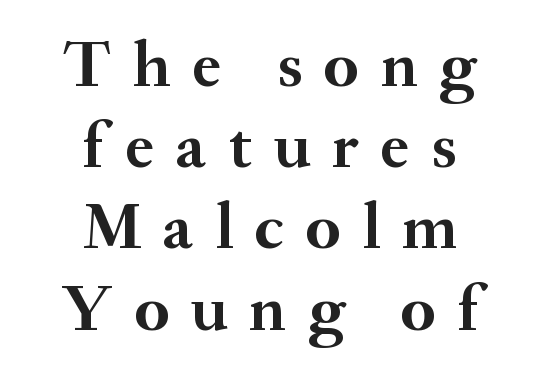
The tracking jumps out immediately: characters are airy and widely separated. The gap between lines stays unmarked. Which margin do the lines hug? Neither — every line sits in the middle. Serif or sans? Serif — the stroke terminals have little feet.
